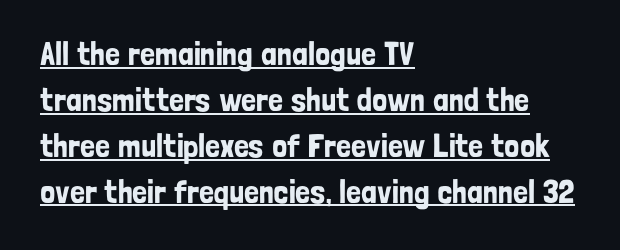
The sample's only ornament is a line tracing under the words. Standard letterfit; no display-style spreading of the glyphs. Vertical strokes here are truly vertical. Line beginnings align vertically; line endings do not. The space between consecutive lines is moderate.
